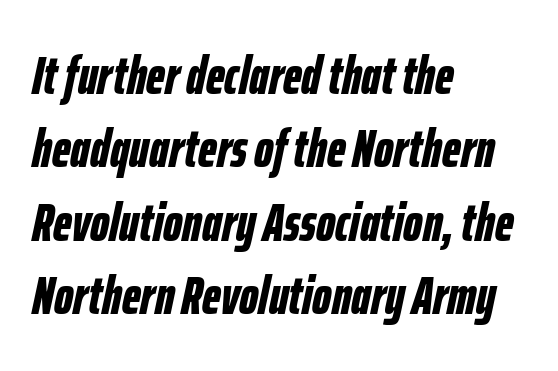
Q: Is the text bold? A: Yes.
Q: Is the text italic (slanted)? A: Yes, it leans right by about 12 degrees.
Q: Is the text underlined? A: No.
Q: How is the paragraph aligned? A: Left-aligned.
Q: Is the spacing between letters normal or unusually wide? A: Normal.
Q: Is the spacing between lines tight, normal or loose? A: Normal.
Q: Width (condensed, normal, or wide)? A: Condensed.
Q: Stroke contrast? A: Low.
Q: x-height? A: Medium.
Q: Monospaced? A: No.
